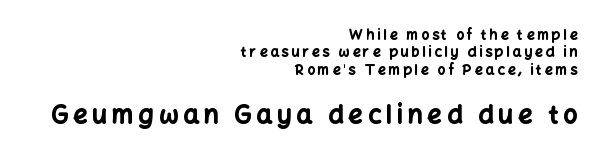
Q: Is the text bold? A: Yes.
Q: Is the text italic (slanted)? A: No, it is upright.
Q: Is the text underlined? A: No.
Q: How is the paragraph aligned? A: Right-aligned.
Q: Is the spacing between letters normal or unusually wide? A: Unusually wide.
Q: Is the spacing between lines tight, normal or loose? A: Normal.
Q: Which block of text is set in a larger size, the first (top) or the second (bottom)? A: The second (bottom) one.
